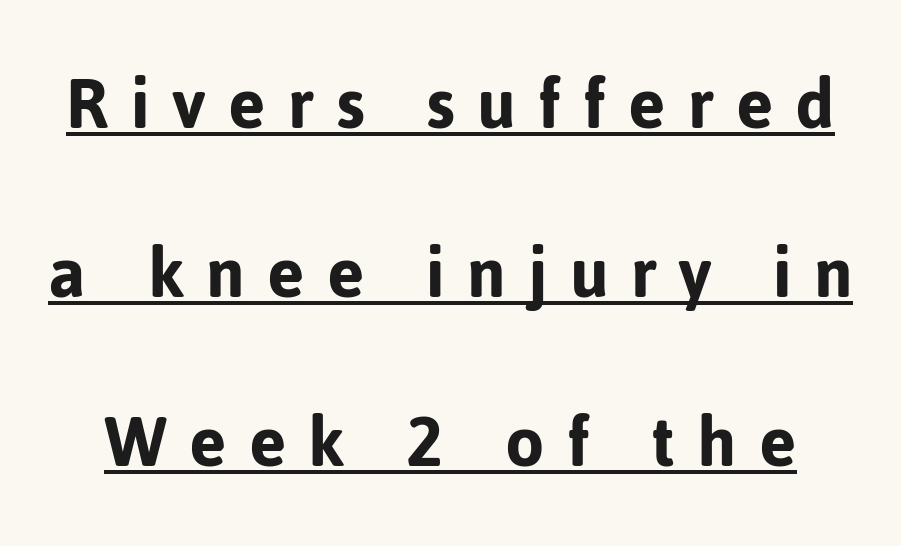
{"serif": "no", "italic": "no", "width": "normal", "stroke_contrast": "low", "x_height": "medium", "monospaced": "no", "underline": "yes", "line_spacing": "loose", "line_spacing_ratio": 2.11, "letter_spacing": "wide", "letter_spacing_em": 0.28, "glyph_px": 80}
